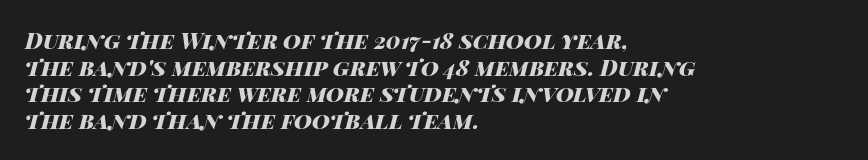
{"italic": "yes", "lean": "right", "slant_degrees": 14, "bold": "yes", "underline": "no", "align": "left", "line_spacing_ratio": 1.21, "letter_spacing": "normal", "letter_spacing_em": 0.0, "glyph_px": 22}
